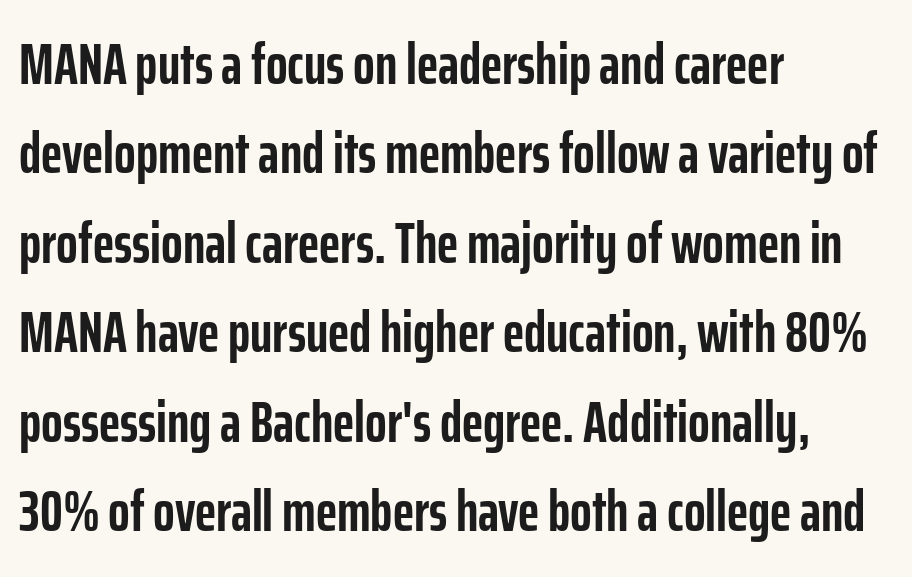
The image shows 57 px semibold, condensed sans-serif type, upright; set left-aligned, normal line spacing (1.57x), normal letter spacing, not underlined; low stroke contrast and a medium x-height.
